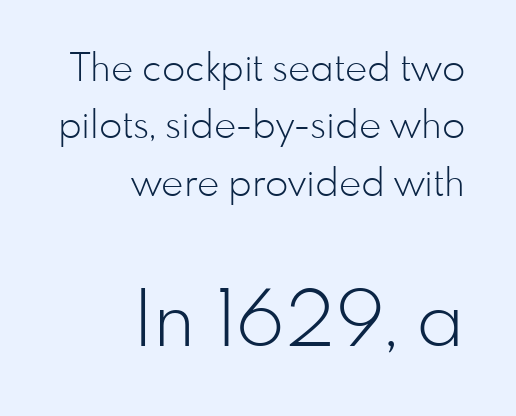
{"serif": "no", "italic": "no", "bold": "no", "weight": "light", "width": "normal", "stroke_contrast": "low", "x_height": "small", "monospaced": "no", "underline": "no", "align": "right", "line_spacing": "normal", "line_spacing_ratio": 1.51, "letter_spacing": "normal", "letter_spacing_em": 0.0, "larger_block": "second", "size_ratio": 2.03, "glyph_px": 77}
